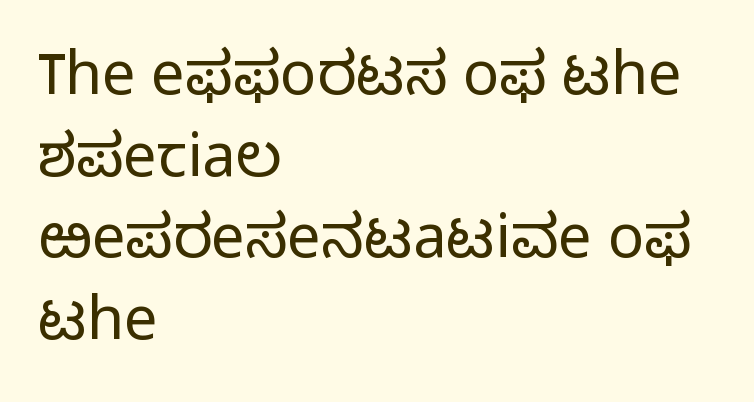
Q: Is the text bold? A: No.
Q: Is the text italic (slanted)? A: No, it is upright.
Q: Is the typeface a serif or a sans-serif typeface? A: Sans-serif.
Q: Is the text underlined? A: No.
Q: How is the paragraph aligned? A: Left-aligned.
Q: Is the spacing between letters normal or unusually wide? A: Normal.
Q: Is the spacing between lines tight, normal or loose? A: Normal.
Q: Width (condensed, normal, or wide)? A: Normal.
Q: Stroke contrast? A: Low.
Q: x-height? A: Medium.
Q: Monospaced? A: No.
